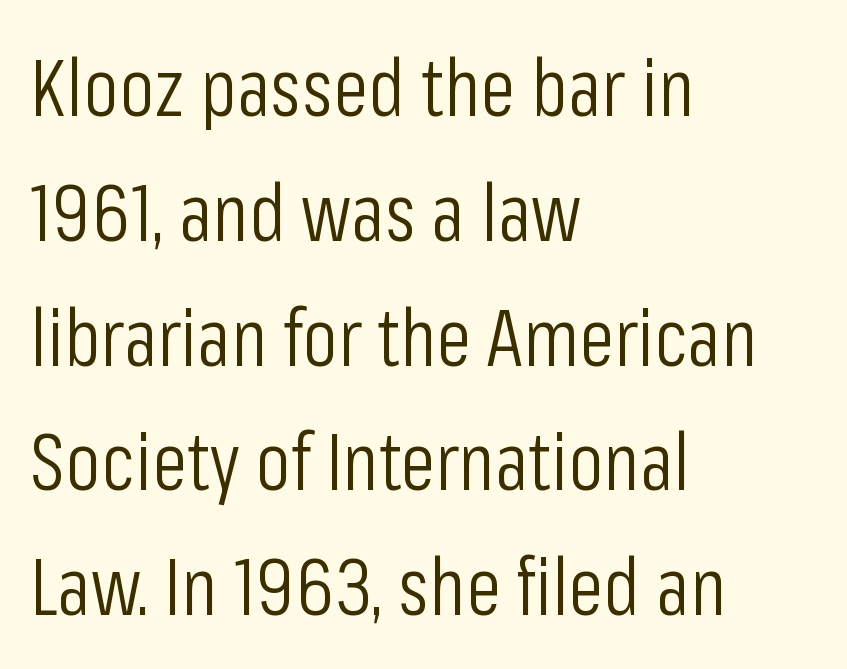
{"serif": "no", "italic": "no", "bold": "no", "weight": "light", "width": "condensed", "stroke_contrast": "low", "x_height": "medium", "monospaced": "no", "underline": "no", "align": "left", "line_spacing": "normal", "line_spacing_ratio": 1.56, "letter_spacing": "normal", "letter_spacing_em": 0.0, "glyph_px": 80}
